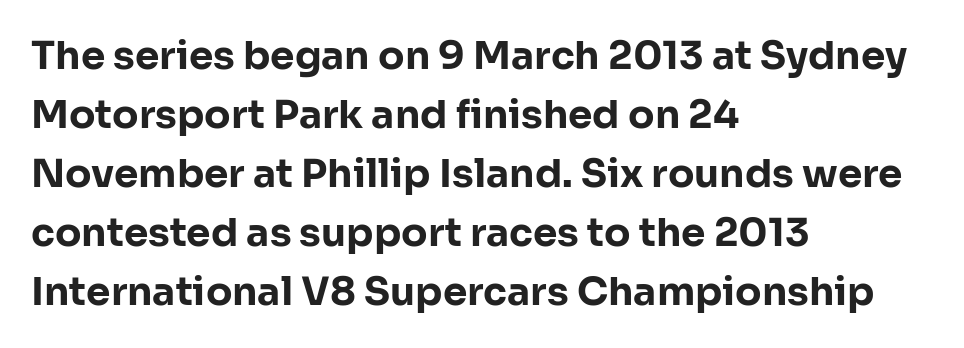
The image shows 39 px bold sans-serif type, upright; set left-aligned, normal line spacing (1.51x), normal letter spacing, not underlined; low stroke contrast and a medium x-height.
